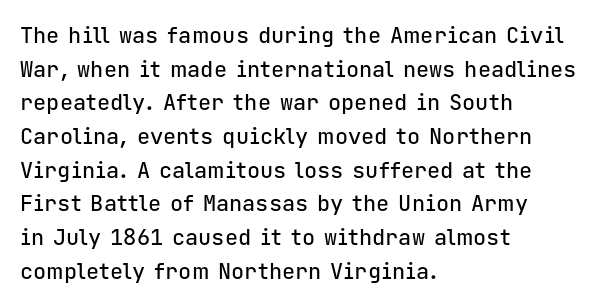
One glance says typical: line gaps are just what's usual. The letters stand upright; this is a roman face. The gap between lines stays unmarked. These lines keep a tight, regular rhythm from letter to letter. Casual observation: everything's shoved over to the left.
